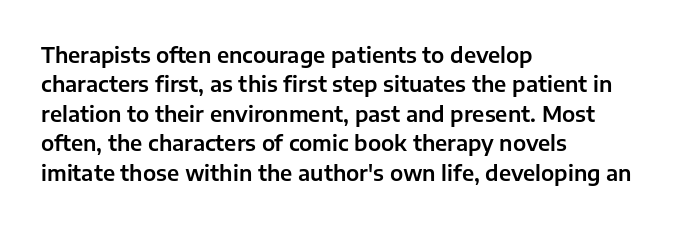
{"italic": "no", "underline": "no", "align": "left", "line_spacing": "normal", "line_spacing_ratio": 1.4, "letter_spacing": "normal", "letter_spacing_em": 0.0, "glyph_px": 21}
